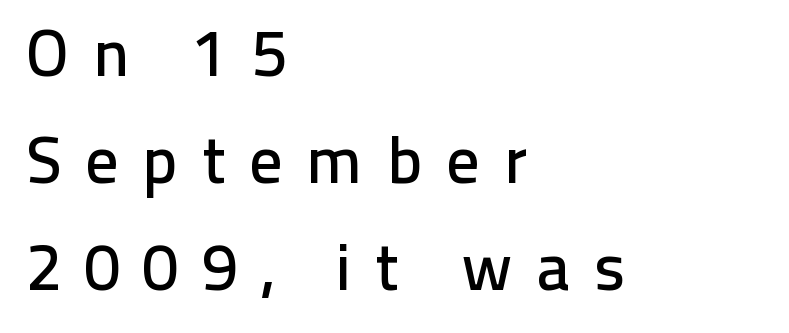
Here the glyphs are tracked loosely, breaking word shapes into spaced letters. When letters stand straight like this, we call the style roman or upright. Which margin do the lines hug? The left one — the right edge is uneven. The glyphs in this specimen are sans serif.
